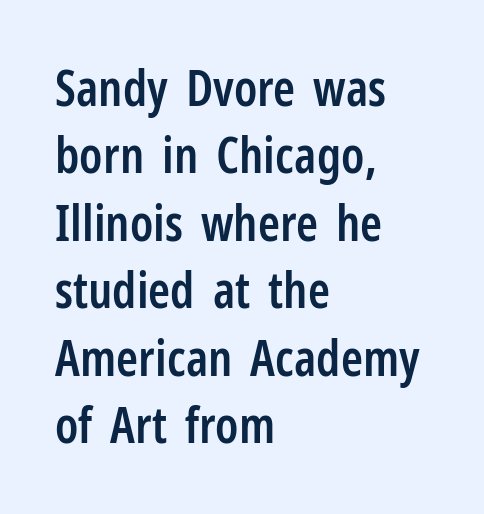
Short note: letters normally spaced. One-word summary of the alignment: left. Posture: straight, roman, zero tilt. Weight: semibold (demi). Is this a fixed-width face? No — the glyphs have proportional, varying widths.
